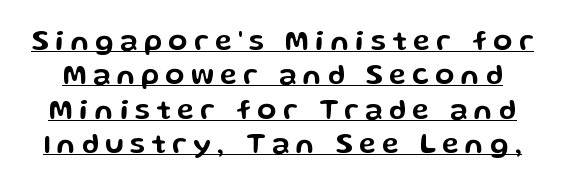
The passage shown is typed in a proportional face where columns would drift. Spacing between characters has been opened up far beyond the box default. Vertical strokes here are truly vertical. No feet cap the strokes, marking this as sans-serif type.
